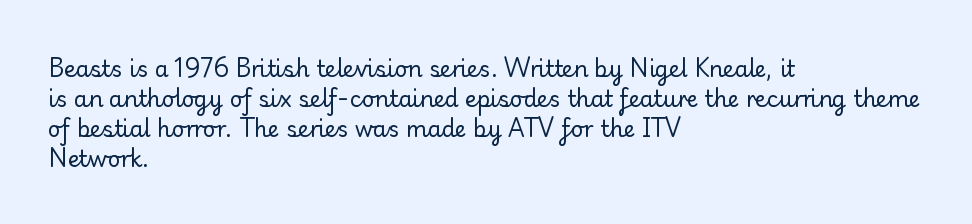
Q: Is the text bold? A: No.
Q: Is the text italic (slanted)? A: No, it is upright.
Q: Is the text underlined? A: No.
Q: How is the paragraph aligned? A: Left-aligned.
Q: Is the spacing between letters normal or unusually wide? A: Normal.
Q: Is the spacing between lines tight, normal or loose? A: Normal.
